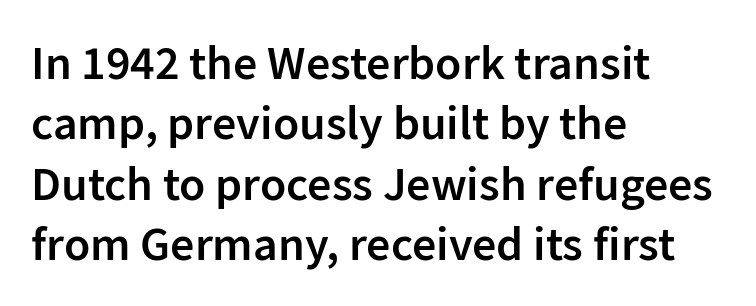
Q: Is the text bold? A: Semi-bold.
Q: Is the text italic (slanted)? A: No, it is upright.
Q: Is the typeface a serif or a sans-serif typeface? A: Sans-serif.
Q: Is the text underlined? A: No.
Q: How is the paragraph aligned? A: Left-aligned.
Q: Is the spacing between letters normal or unusually wide? A: Normal.
Q: Is the spacing between lines tight, normal or loose? A: Normal.
Q: Width (condensed, normal, or wide)? A: Normal.
Q: Stroke contrast? A: Low.
Q: x-height? A: Medium.
Q: Monospaced? A: No.
